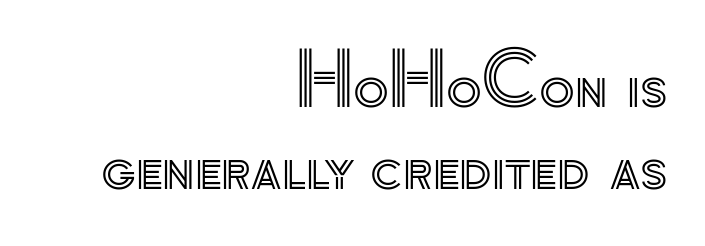
Q: Is the text italic (slanted)? A: No, it is upright.
Q: Is the text underlined? A: No.
Q: How is the paragraph aligned? A: Right-aligned.
Q: Is the spacing between letters normal or unusually wide? A: Normal.
Q: Is the spacing between lines tight, normal or loose? A: Tight.
Q: Width (condensed, normal, or wide)? A: Normal.
Q: x-height? A: Small.
Q: Monospaced? A: No.
